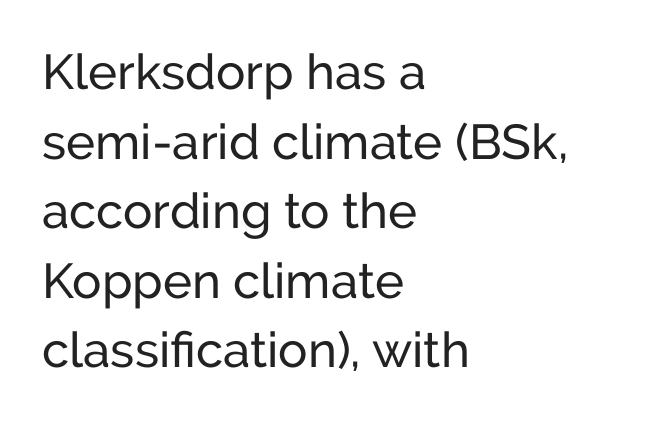
{"serif": "no", "italic": "no", "width": "normal", "stroke_contrast": "low", "x_height": "medium", "monospaced": "no", "underline": "no", "align": "left", "line_spacing": "normal", "line_spacing_ratio": 1.42, "letter_spacing": "normal", "letter_spacing_em": 0.0, "glyph_px": 49}
